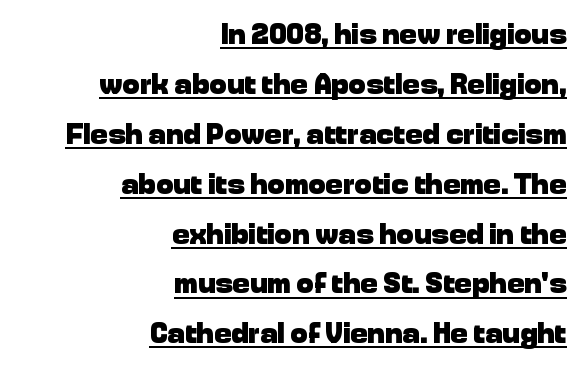
{"serif": "no", "italic": "no", "bold": "yes", "weight": "heavy", "width": "normal", "stroke_contrast": "low", "x_height": "medium", "monospaced": "no", "underline": "yes", "align": "right", "line_spacing_ratio": 1.72, "letter_spacing": "normal", "letter_spacing_em": 0.0, "glyph_px": 29}
